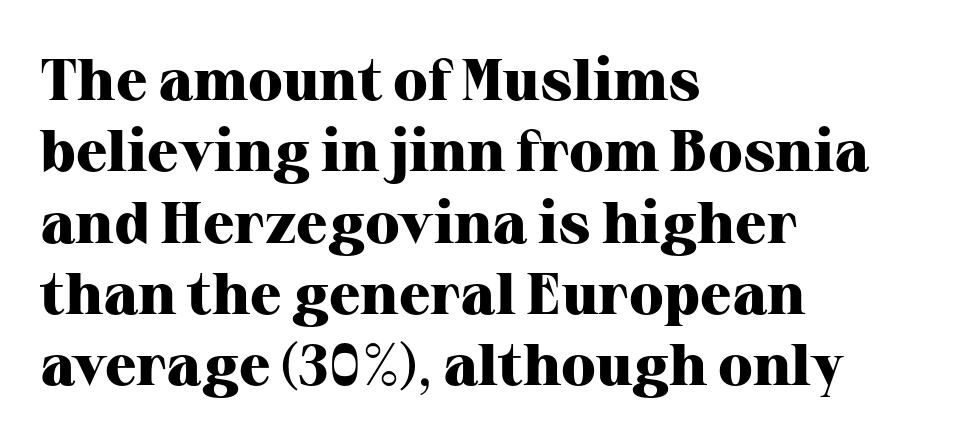
Q: Is the text bold? A: Yes.
Q: Is the text italic (slanted)? A: No, it is upright.
Q: Is the typeface a serif or a sans-serif typeface? A: Serif.
Q: Is the text underlined? A: No.
Q: How is the paragraph aligned? A: Left-aligned.
Q: Is the spacing between letters normal or unusually wide? A: Normal.
Q: Width (condensed, normal, or wide)? A: Normal.
Q: Stroke contrast? A: High.
Q: x-height? A: Medium.
Q: Monospaced? A: No.
